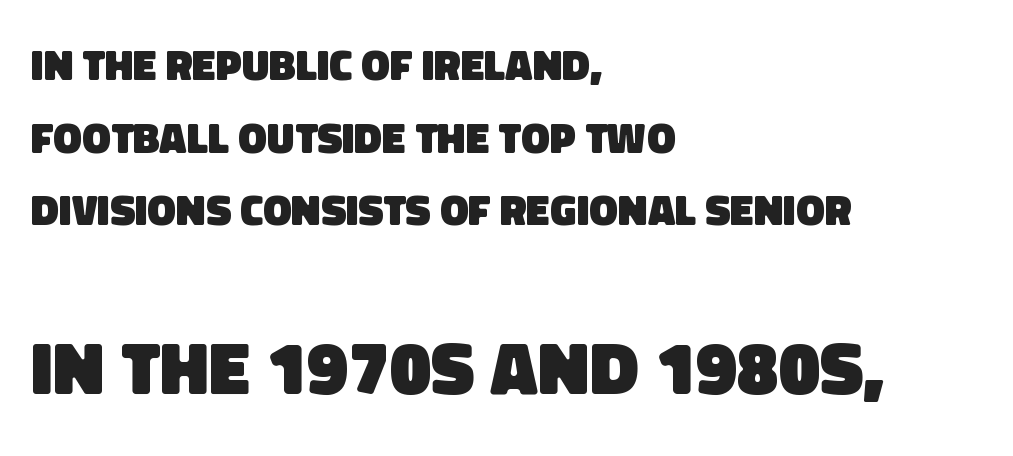
The image shows 75 px heavy sans-serif type; set left-aligned, normal line spacing (1.69x), normal letter spacing, not underlined; the second (bottom) block is 1.74x larger; low stroke contrast and a large x-height.
